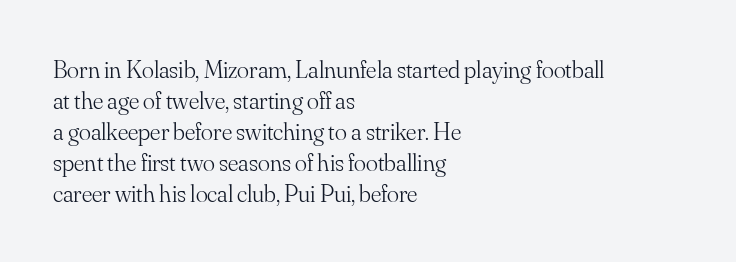
{"italic": "no", "bold": "no", "underline": "no", "align": "left", "line_spacing_ratio": 1.24, "letter_spacing": "normal", "letter_spacing_em": 0.0, "glyph_px": 25}
